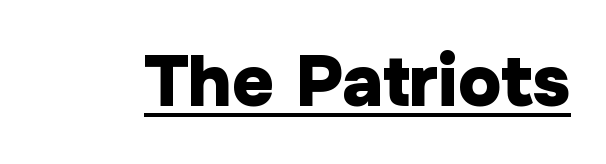
The rendered words wear a rule along their underside. Is there any slant? The stems are plumb. This sample uses a sans-serif face. The letters sit at their default tracking, neither squeezed nor spread. Each letter keeps its own natural width here, so spacing adapts to shape.
